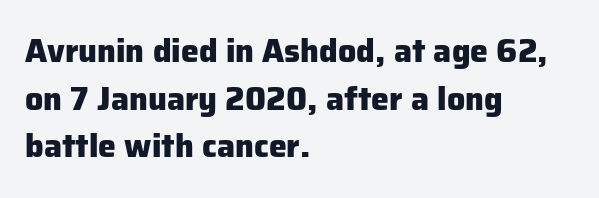
The image shows 32 px heavy sans-serif type, upright; set left-aligned, normal line spacing (1.49x), normal letter spacing, not underlined; low stroke contrast and a medium x-height.
